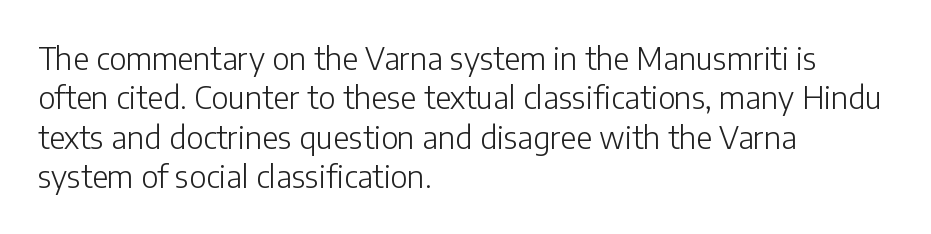
The image shows 31 px light sans-serif type, upright; set left-aligned, normal line spacing (1.27x), normal letter spacing, not underlined; low stroke contrast and a medium x-height.
